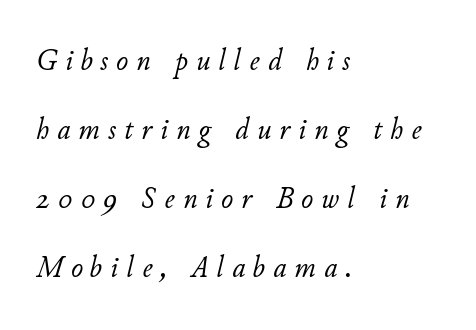
{"italic": "yes", "lean": "right", "slant_degrees": 11, "bold": "no", "weight": "light", "width": "normal", "stroke_contrast": "low", "x_height": "small", "monospaced": "no", "underline": "no", "align": "left", "line_spacing": "loose", "line_spacing_ratio": 2.16, "letter_spacing": "wide", "letter_spacing_em": 0.26, "glyph_px": 32}
